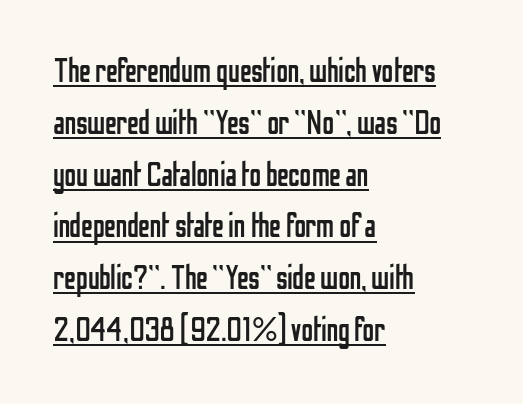
The image shows 33 px regular-weight, condensed sans-serif type, upright; set left-aligned, normal line spacing (1.57x), normal letter spacing, underlined; low stroke contrast and a medium x-height.
